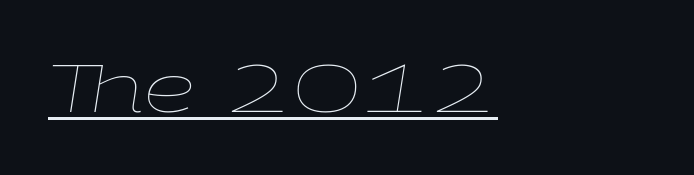
Q: Is the text bold? A: No.
Q: Is the text italic (slanted)? A: Yes, it leans right by about 9 degrees.
Q: Is the text underlined? A: Yes.
Q: Is the spacing between letters normal or unusually wide? A: Normal.
Q: Width (condensed, normal, or wide)? A: Wide.
Q: Stroke contrast? A: Low.
Q: x-height? A: Medium.
Q: Monospaced? A: No.
